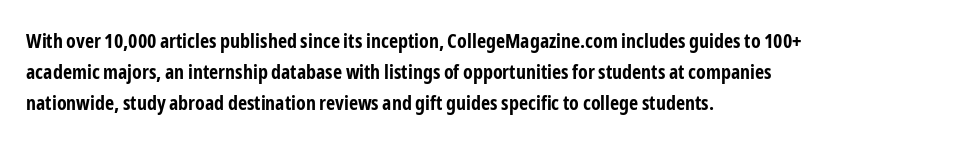
Q: Is the text bold? A: Yes.
Q: Is the text italic (slanted)? A: No, it is upright.
Q: Is the text underlined? A: No.
Q: How is the paragraph aligned? A: Left-aligned.
Q: Is the spacing between letters normal or unusually wide? A: Normal.
Q: Is the spacing between lines tight, normal or loose? A: Normal.
